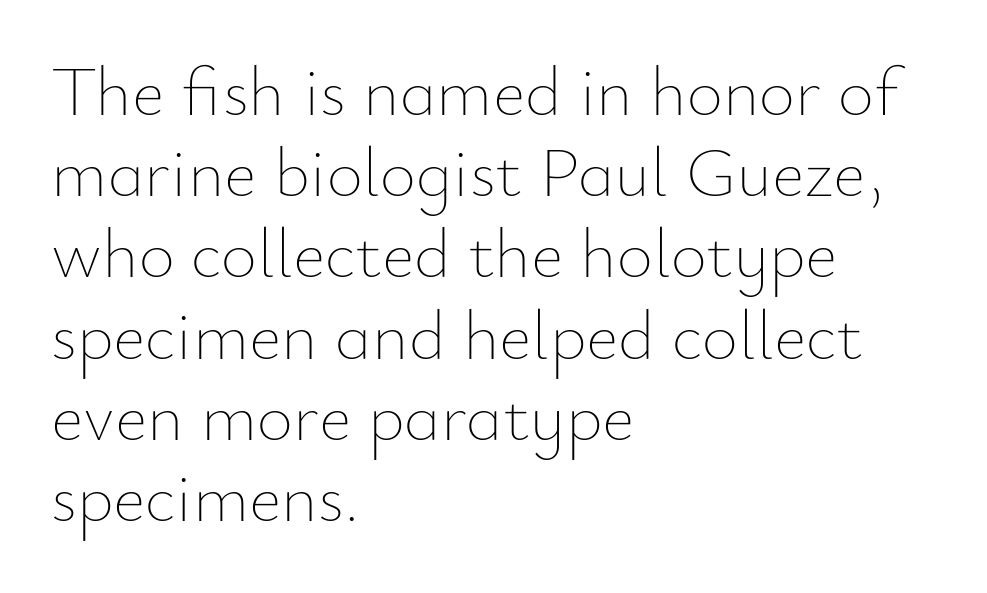
The image shows 70 px thin type, upright; set left-aligned, line spacing 1.16x, normal letter spacing, not underlined; low stroke contrast and a small x-height.
